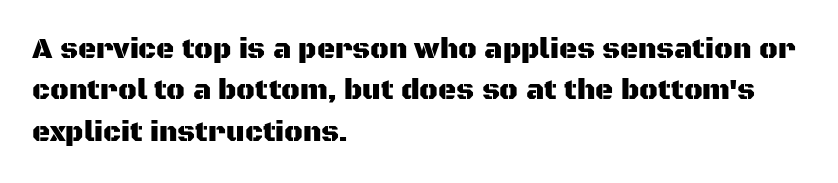
{"serif": "no", "italic": "no", "width": "normal", "stroke_contrast": "medium", "x_height": "large", "monospaced": "no", "underline": "no", "align": "left", "line_spacing": "normal", "line_spacing_ratio": 1.48, "letter_spacing": "normal", "letter_spacing_em": 0.0, "glyph_px": 28}
